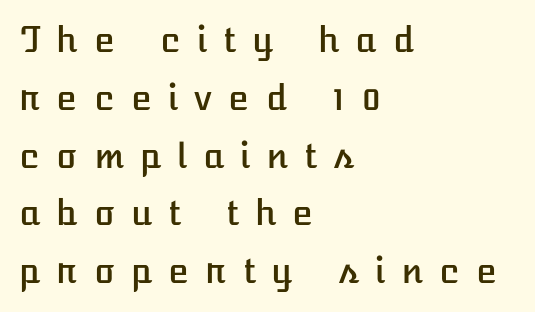
Q: Is the text italic (slanted)? A: No, it is upright.
Q: Is the text underlined? A: No.
Q: How is the paragraph aligned? A: Left-aligned.
Q: Is the spacing between letters normal or unusually wide? A: Unusually wide.
Q: Is the spacing between lines tight, normal or loose? A: Normal.
Q: Width (condensed, normal, or wide)? A: Normal.
Q: Stroke contrast? A: Low.
Q: x-height? A: Medium.
